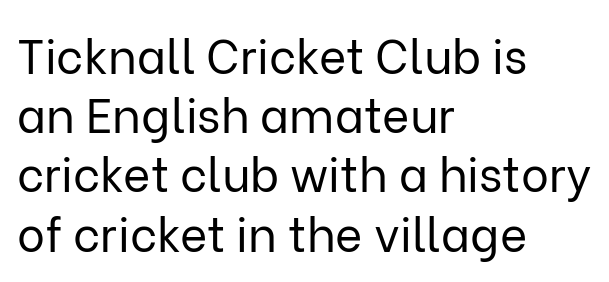
Standard letterfit; no display-style spreading of the glyphs. Type style note: lacks serifs. A quiet, ordinary-to-light weight characterises the typeface. The letters advance in unequal steps, a hallmark of proportional type. Beneath every word, the page is bare.
